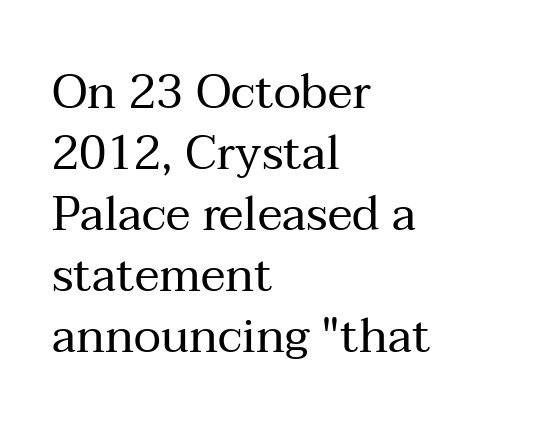
Q: Is the text bold? A: No.
Q: Is the text italic (slanted)? A: No, it is upright.
Q: Is the typeface a serif or a sans-serif typeface? A: Serif.
Q: Is the text underlined? A: No.
Q: How is the paragraph aligned? A: Left-aligned.
Q: Is the spacing between letters normal or unusually wide? A: Normal.
Q: Is the spacing between lines tight, normal or loose? A: Normal.
Q: Width (condensed, normal, or wide)? A: Normal.
Q: Stroke contrast? A: Medium.
Q: x-height? A: Medium.
Q: Monospaced? A: No.
